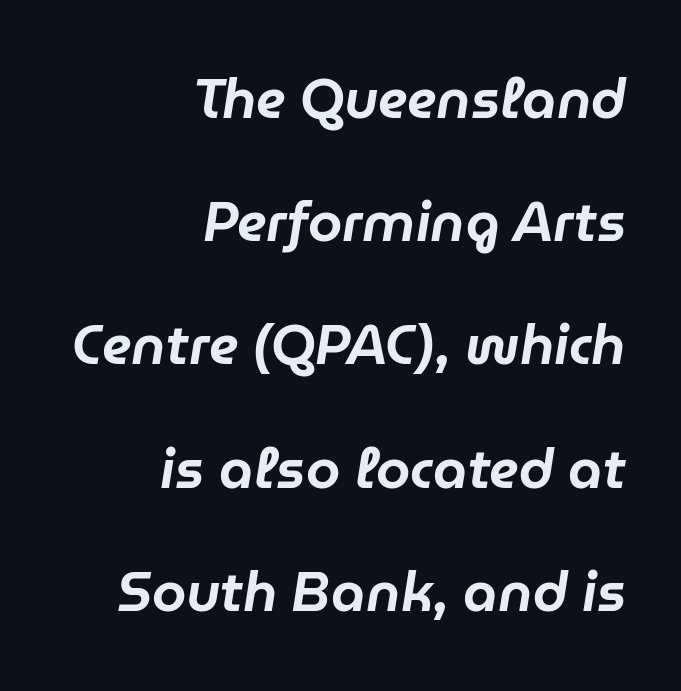
Q: Is the text italic (slanted)? A: Yes, it leans right by about 9 degrees.
Q: Is the text underlined? A: No.
Q: How is the paragraph aligned? A: Right-aligned.
Q: Is the spacing between letters normal or unusually wide? A: Normal.
Q: Is the spacing between lines tight, normal or loose? A: Loose.
Q: Width (condensed, normal, or wide)? A: Normal.
Q: Stroke contrast? A: Low.
Q: x-height? A: Medium.
Q: Monospaced? A: No.
